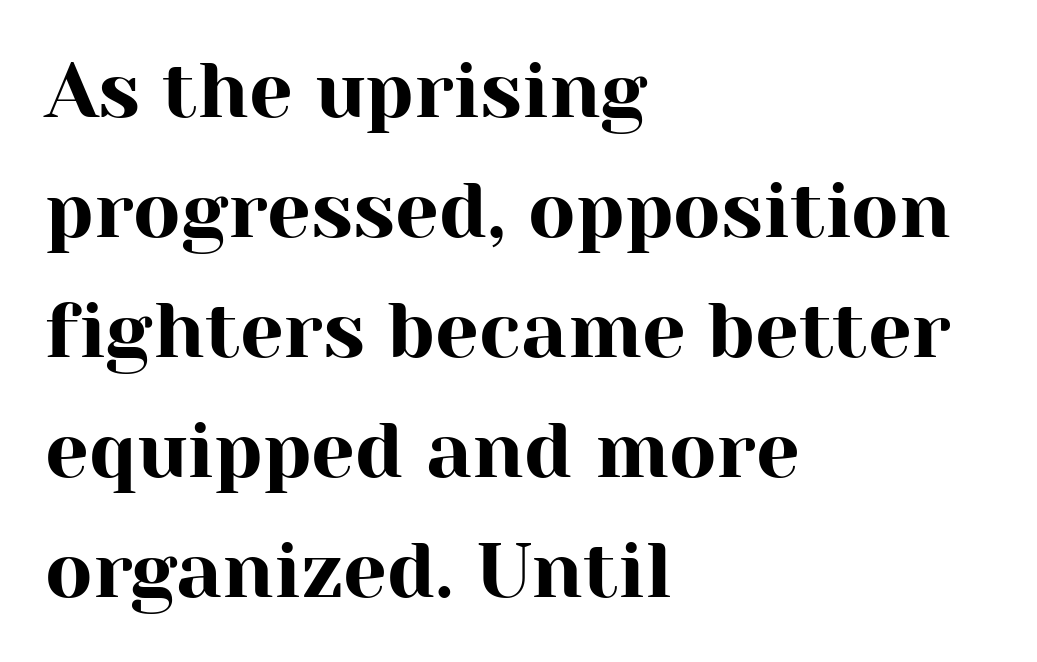
The image shows 78 px serif type, upright; set left-aligned, normal line spacing (1.54x), normal letter spacing, not underlined; high stroke contrast and a medium x-height.
